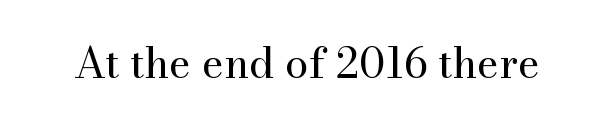
The image shows 42 px regular-weight serif type, upright; set normal letter spacing, not underlined; medium stroke contrast and a small x-height.
